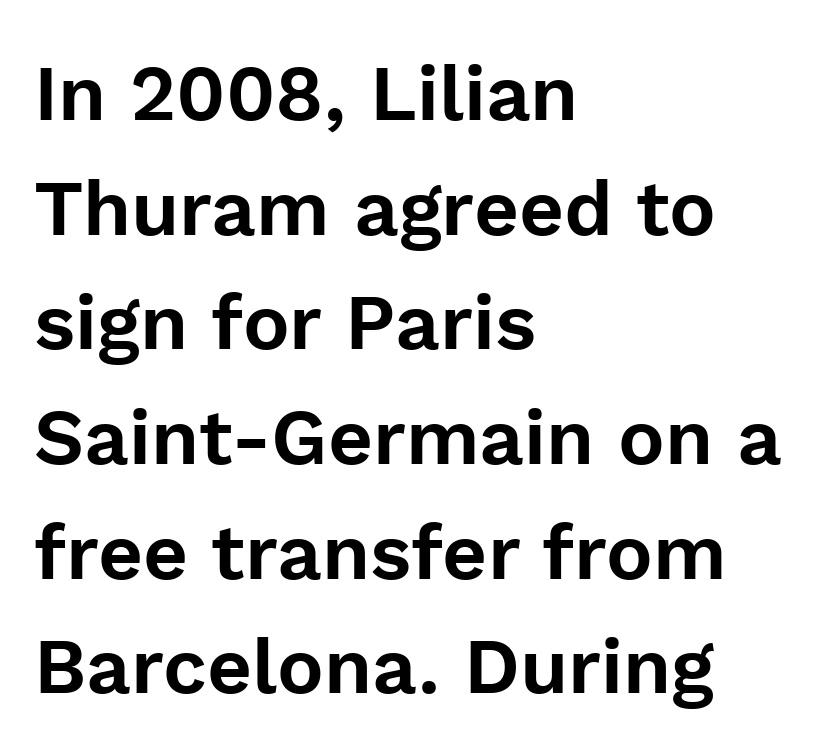
{"serif": "no", "italic": "no", "width": "normal", "stroke_contrast": "low", "x_height": "medium", "monospaced": "no", "underline": "no", "align": "left", "line_spacing": "normal", "line_spacing_ratio": 1.47, "letter_spacing": "normal", "letter_spacing_em": 0.0, "glyph_px": 78}
